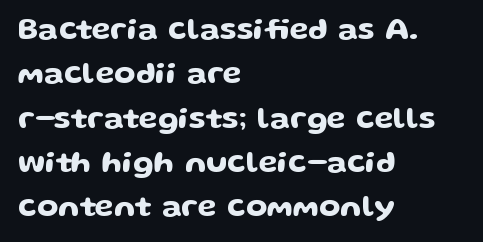
Q: Is the text italic (slanted)? A: No, it is upright.
Q: Is the typeface a serif or a sans-serif typeface? A: Sans-serif.
Q: Is the text underlined? A: No.
Q: How is the paragraph aligned? A: Left-aligned.
Q: Is the spacing between letters normal or unusually wide? A: Normal.
Q: Is the spacing between lines tight, normal or loose? A: Normal.
Q: Width (condensed, normal, or wide)? A: Wide.
Q: Stroke contrast? A: Low.
Q: x-height? A: Medium.
Q: Monospaced? A: No.
